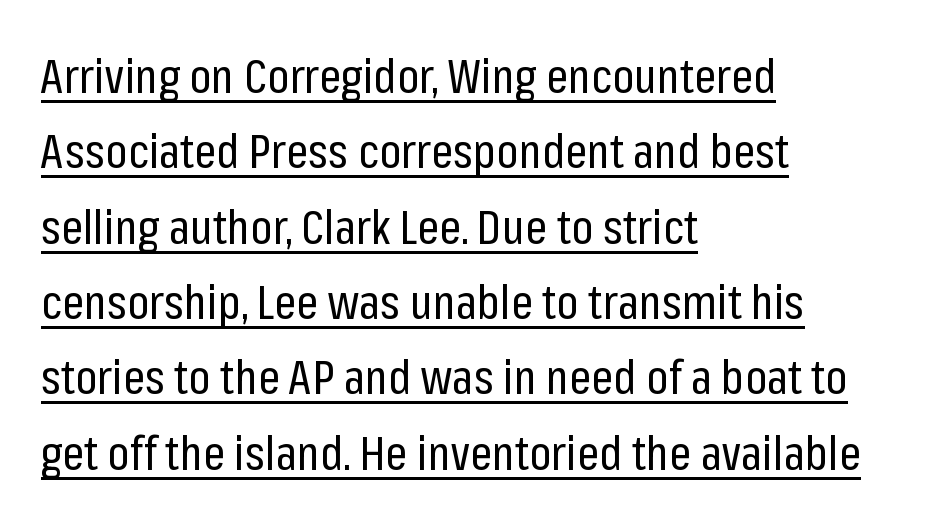
The gaps between neighbouring characters are ordinary and unremarkable. What's the leading like? Ordinary, nothing unusual. The passage shown is typed in a proportional face where columns would drift. This rendering features underlined lettering. On a weight scale, this lands at 450 or below.
